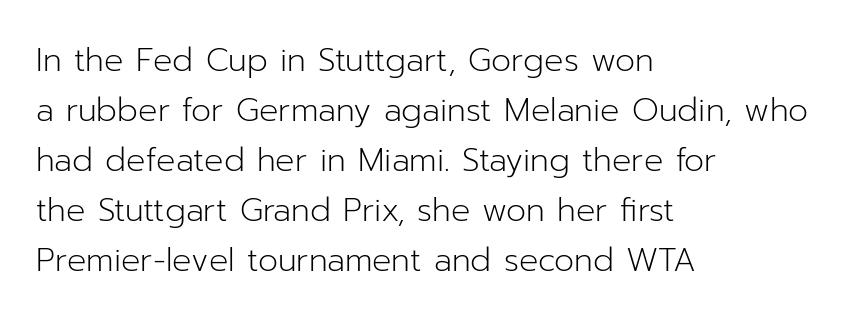
The image shows 32 px light sans-serif type, upright; set left-aligned, normal line spacing (1.56x), normal letter spacing, not underlined; low stroke contrast and a medium x-height.
